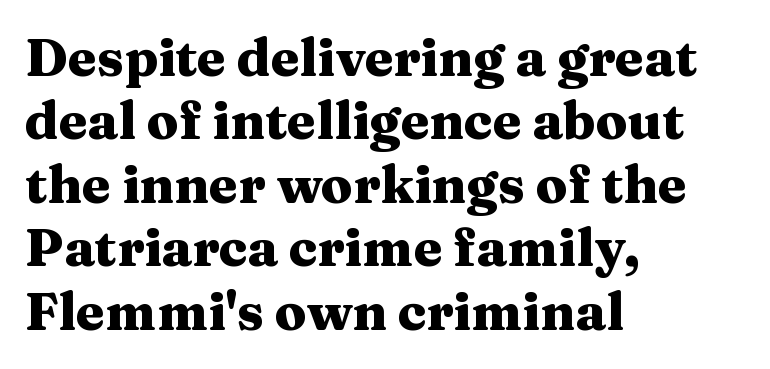
Q: Is the text bold? A: Yes.
Q: Is the text italic (slanted)? A: No, it is upright.
Q: Is the typeface a serif or a sans-serif typeface? A: Serif.
Q: Is the text underlined? A: No.
Q: How is the paragraph aligned? A: Left-aligned.
Q: Is the spacing between letters normal or unusually wide? A: Normal.
Q: Width (condensed, normal, or wide)? A: Wide.
Q: Stroke contrast? A: Medium.
Q: x-height? A: Medium.
Q: Monospaced? A: No.
